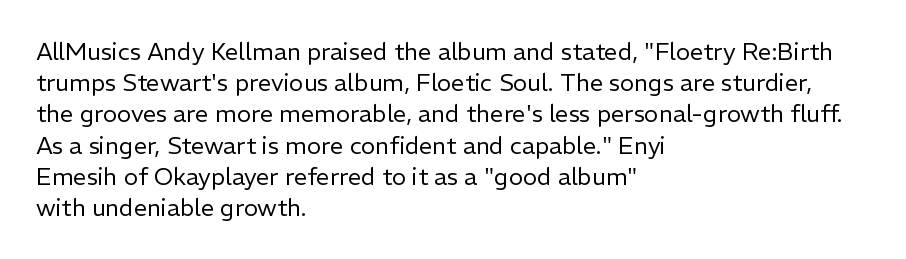
The ragged edge is on the right, which tells us the setting is flush left. The passage shown is not underscored anywhere. These lines were composed using upright roman letters. This sample uses plain, unmodified letter spacing. Reading down the column, the eye jumps a familiar distance to each next line.
